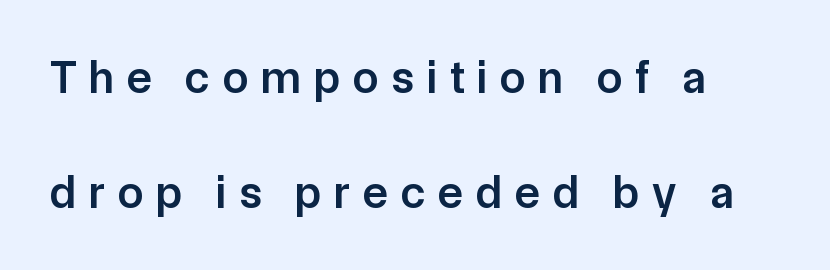
Bare-footed words on every line. Is this a sans? Yes — the strokes have no serifs. The line texture is sparse and dotted thanks to wide tracking. Widely set lines give the paragraph a tall, airy silhouette.
